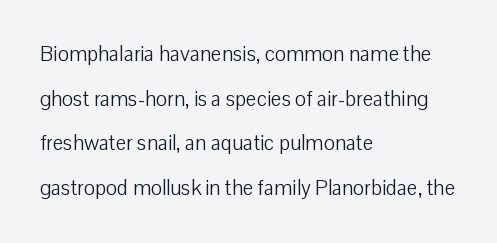
{"italic": "no", "bold": "no", "underline": "no", "align": "left", "line_spacing": "loose", "line_spacing_ratio": 2.13, "letter_spacing": "normal", "letter_spacing_em": 0.0, "glyph_px": 21}
